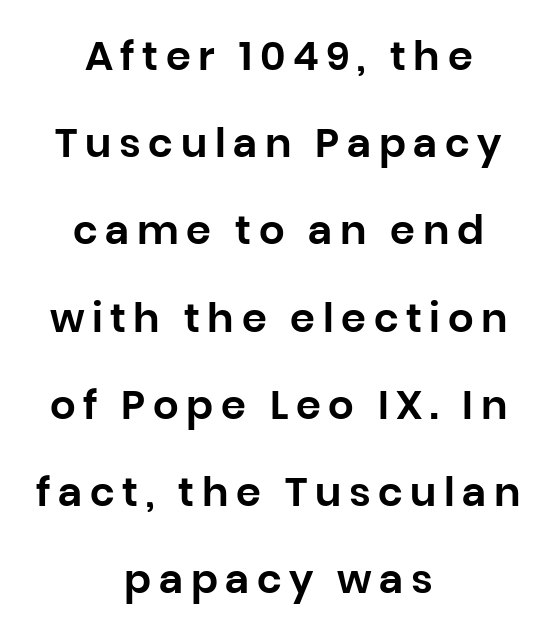
Q: Is the text italic (slanted)? A: No, it is upright.
Q: Is the typeface a serif or a sans-serif typeface? A: Sans-serif.
Q: Is the text underlined? A: No.
Q: How is the paragraph aligned? A: Centered.
Q: Is the spacing between lines tight, normal or loose? A: Loose.
Q: Width (condensed, normal, or wide)? A: Normal.
Q: Stroke contrast? A: Low.
Q: x-height? A: Large.
Q: Monospaced? A: No.
